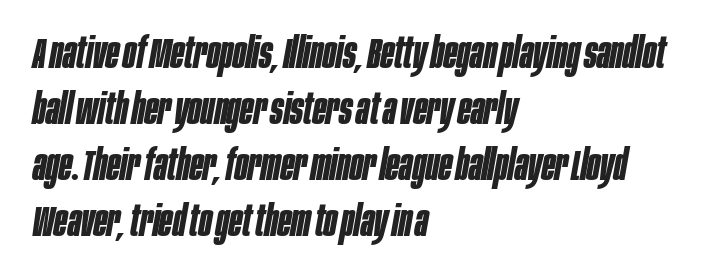
This rendering leaves character spacing at its baseline value. Is this a fixed-width face? No — the glyphs have proportional, varying widths. Plenty of ink on the page — the face is bold. The setting favours the left margin, as ordinary paragraphs usually do. The passage shown leans; its letterforms are oblique.
